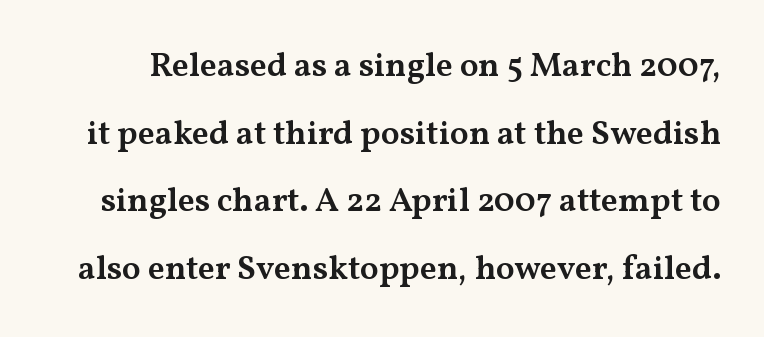
Q: Is the text bold? A: Semi-bold.
Q: Is the text italic (slanted)? A: No, it is upright.
Q: Is the typeface a serif or a sans-serif typeface? A: Serif.
Q: Is the text underlined? A: No.
Q: Is the spacing between letters normal or unusually wide? A: Normal.
Q: Is the spacing between lines tight, normal or loose? A: Loose.
Q: Width (condensed, normal, or wide)? A: Wide.
Q: Stroke contrast? A: Medium.
Q: x-height? A: Medium.
Q: Monospaced? A: No.
